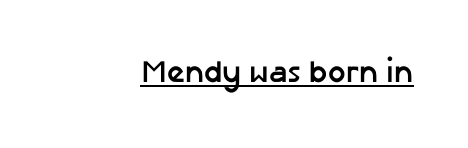
Q: Is the text bold? A: Yes.
Q: Is the text italic (slanted)? A: No, it is upright.
Q: Is the typeface a serif or a sans-serif typeface? A: Sans-serif.
Q: Is the text underlined? A: Yes.
Q: Is the spacing between letters normal or unusually wide? A: Normal.
Q: Width (condensed, normal, or wide)? A: Normal.
Q: Stroke contrast? A: Low.
Q: x-height? A: Medium.
Q: Monospaced? A: No.
